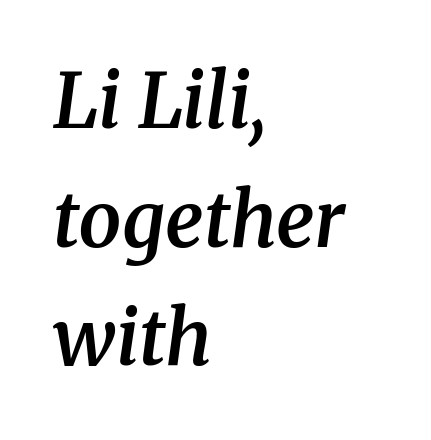
Q: Is the text bold? A: Semi-bold.
Q: Is the text italic (slanted)? A: Yes, it leans right by about 8 degrees.
Q: Is the typeface a serif or a sans-serif typeface? A: Serif.
Q: Is the text underlined? A: No.
Q: How is the paragraph aligned? A: Left-aligned.
Q: Is the spacing between letters normal or unusually wide? A: Normal.
Q: Is the spacing between lines tight, normal or loose? A: Normal.
Q: Width (condensed, normal, or wide)? A: Normal.
Q: Stroke contrast? A: Medium.
Q: x-height? A: Medium.
Q: Monospaced? A: No.
